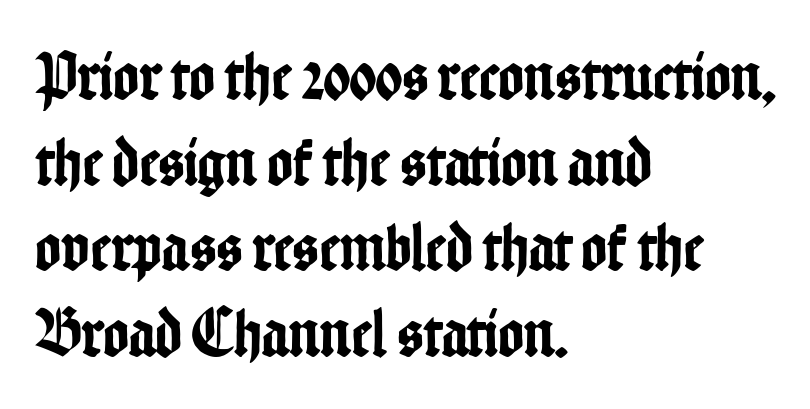
Q: Is the text italic (slanted)? A: No, it is upright.
Q: Is the typeface a serif or a sans-serif typeface? A: Sans-serif.
Q: Is the text underlined? A: No.
Q: How is the paragraph aligned? A: Left-aligned.
Q: Is the spacing between letters normal or unusually wide? A: Normal.
Q: Width (condensed, normal, or wide)? A: Condensed.
Q: Stroke contrast? A: Low.
Q: x-height? A: Medium.
Q: Monospaced? A: No.
